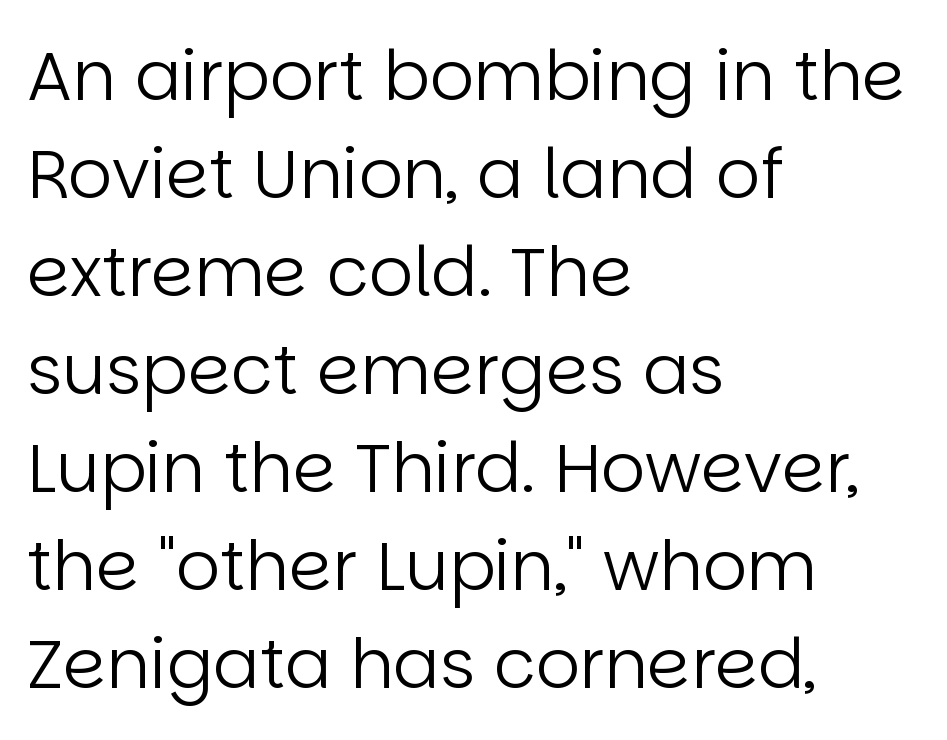
Q: Is the text bold? A: No.
Q: Is the text italic (slanted)? A: No, it is upright.
Q: Is the typeface a serif or a sans-serif typeface? A: Sans-serif.
Q: Is the text underlined? A: No.
Q: How is the paragraph aligned? A: Left-aligned.
Q: Is the spacing between letters normal or unusually wide? A: Normal.
Q: Is the spacing between lines tight, normal or loose? A: Normal.
Q: Width (condensed, normal, or wide)? A: Normal.
Q: Stroke contrast? A: Low.
Q: x-height? A: Large.
Q: Monospaced? A: No.
